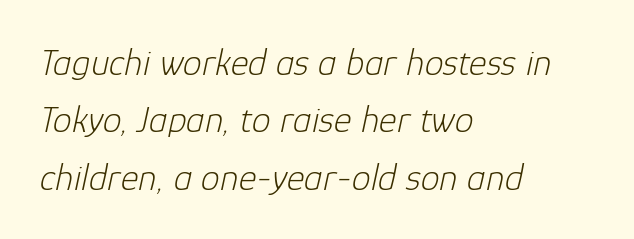
{"italic": "yes", "lean": "right", "slant_degrees": 12, "bold": "no", "weight": "light", "width": "normal", "stroke_contrast": "low", "x_height": "medium", "monospaced": "no", "underline": "no", "align": "left", "line_spacing": "normal", "line_spacing_ratio": 1.51, "letter_spacing": "normal", "letter_spacing_em": 0.0, "glyph_px": 38}
